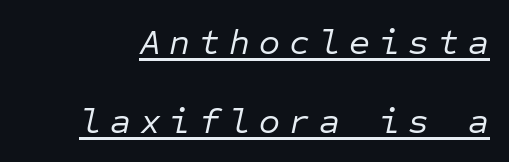
No letter is thick-stroked: the sample isn't bold. Honestly, the letter spacing is so wide it's the main thing you notice. Interline gaps are noticeably wide in this sample. This rendering features underlined lettering. Does the lettering tilt? It does — this is italic.
